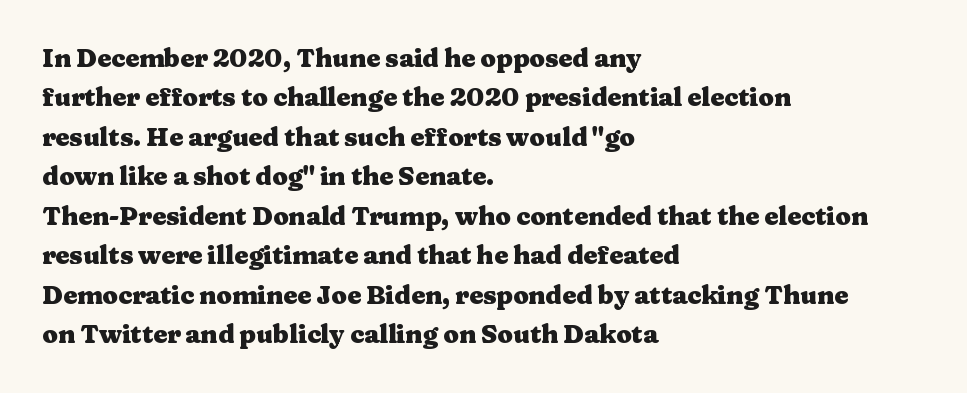
Q: Is the text bold? A: Yes.
Q: Is the text italic (slanted)? A: No, it is upright.
Q: Is the text underlined? A: No.
Q: How is the paragraph aligned? A: Left-aligned.
Q: Is the spacing between letters normal or unusually wide? A: Normal.
Q: Is the spacing between lines tight, normal or loose? A: Normal.
